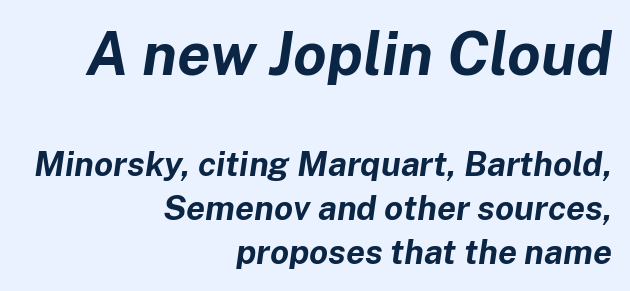
Q: Is the text bold? A: Yes.
Q: Is the text italic (slanted)? A: Yes, it leans right by about 8 degrees.
Q: Is the text underlined? A: No.
Q: How is the paragraph aligned? A: Right-aligned.
Q: Is the spacing between letters normal or unusually wide? A: Normal.
Q: Is the spacing between lines tight, normal or loose? A: Normal.
Q: Which block of text is set in a larger size, the first (top) or the second (bottom)? A: The first (top) one.
Q: Width (condensed, normal, or wide)? A: Normal.
Q: Stroke contrast? A: Low.
Q: x-height? A: Medium.
Q: Monospaced? A: No.
